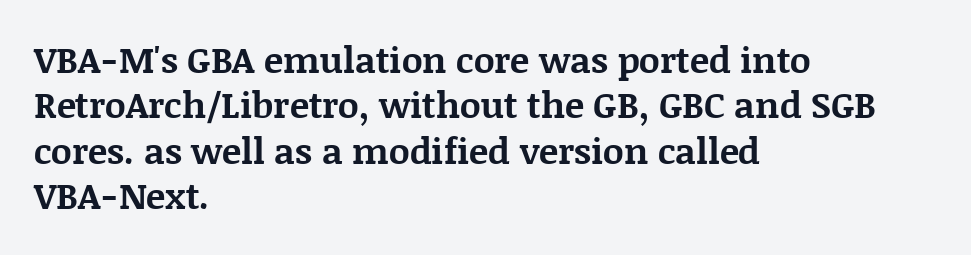
Q: Is the text bold? A: Yes.
Q: Is the text italic (slanted)? A: No, it is upright.
Q: Is the typeface a serif or a sans-serif typeface? A: Serif.
Q: Is the text underlined? A: No.
Q: How is the paragraph aligned? A: Left-aligned.
Q: Is the spacing between letters normal or unusually wide? A: Normal.
Q: Is the spacing between lines tight, normal or loose? A: Normal.
Q: Width (condensed, normal, or wide)? A: Normal.
Q: Stroke contrast? A: Medium.
Q: x-height? A: Large.
Q: Monospaced? A: No.
